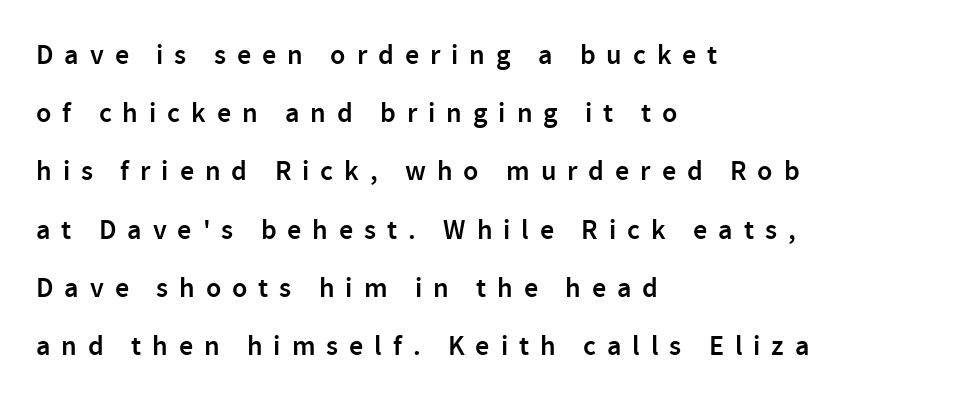
The setting favours the left margin, as ordinary paragraphs usually do. Students, note that the glyphs here are deliberately spaced far apart. Honestly, there is no underline to notice here at all. Characters remain perfectly vertical along every line. Does the leading feel generous? Absolutely, it's lavish. The passage shown is typed in a proportional face where columns would drift.
